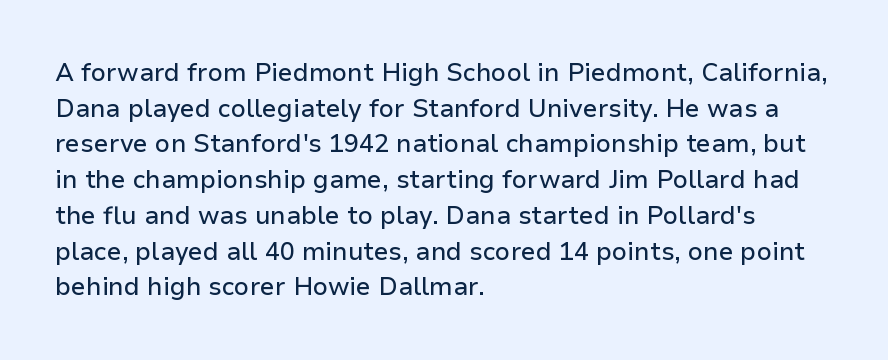
The image shows 25 px text type, upright; set left-aligned, normal line spacing (1.43x), normal letter spacing, not underlined.
